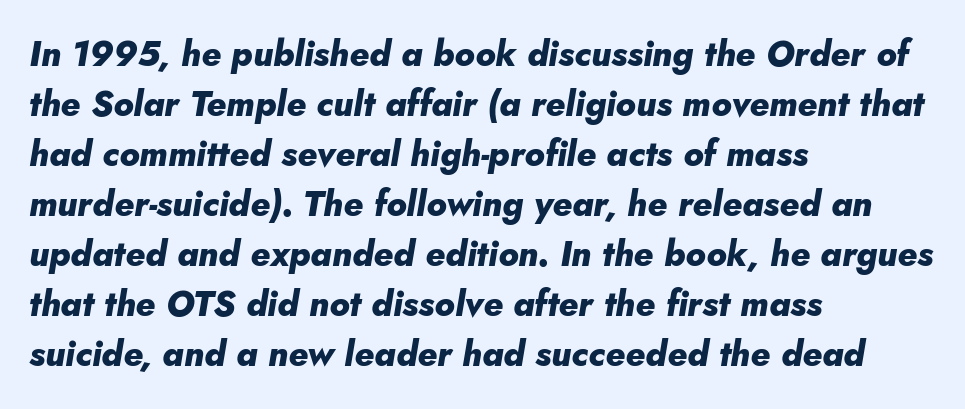
{"italic": "yes", "lean": "right", "slant_degrees": 10, "bold": "yes", "weight": "heavy", "width": "normal", "stroke_contrast": "low", "x_height": "small", "monospaced": "no", "underline": "no", "align": "left", "line_spacing": "normal", "line_spacing_ratio": 1.43, "letter_spacing": "normal", "letter_spacing_em": 0.0, "glyph_px": 35}
